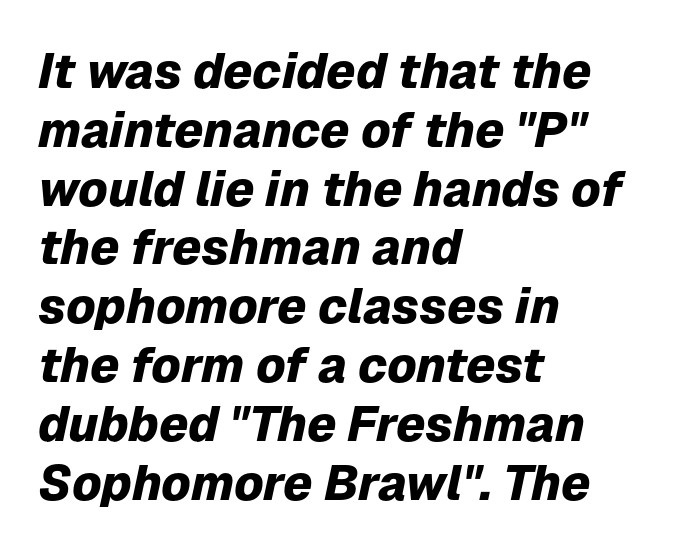
The image shows 49 px heavy type, italic (leaning right); set left-aligned, line spacing 1.2x, normal letter spacing, not underlined; low stroke contrast and a medium x-height.
